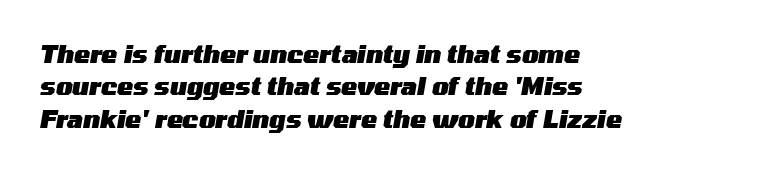
These words are printed bold, with thick strokes throughout. Unmarked baselines from the first word to the last. The paragraph has a hard left edge and a soft right edge. Nothing unusual about the tracking: characters are spaced as the font intends.
